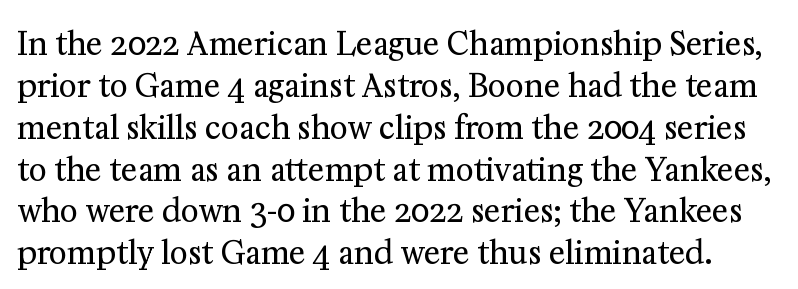
Q: Is the text bold? A: No.
Q: Is the text italic (slanted)? A: No, it is upright.
Q: Is the typeface a serif or a sans-serif typeface? A: Serif.
Q: Is the text underlined? A: No.
Q: Is the spacing between letters normal or unusually wide? A: Normal.
Q: Is the spacing between lines tight, normal or loose? A: Normal.
Q: Width (condensed, normal, or wide)? A: Normal.
Q: Stroke contrast? A: Medium.
Q: x-height? A: Medium.
Q: Monospaced? A: No.
